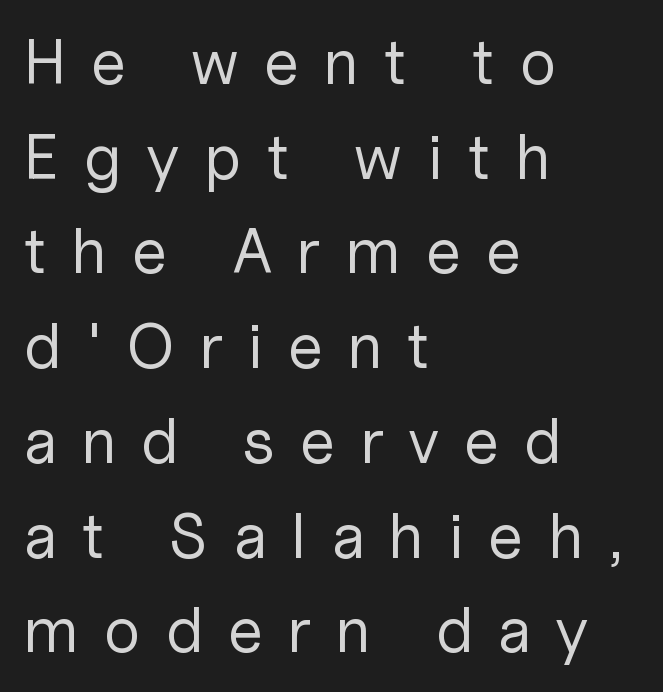
{"serif": "no", "italic": "no", "bold": "no", "weight": "regular", "width": "normal", "stroke_contrast": "low", "x_height": "medium", "monospaced": "no", "underline": "no", "align": "left", "line_spacing": "normal", "line_spacing_ratio": 1.48, "letter_spacing": "wide", "letter_spacing_em": 0.37, "glyph_px": 64}
